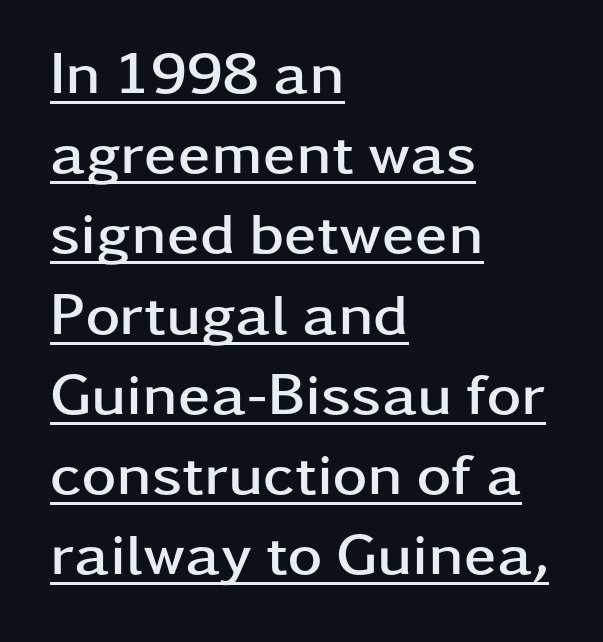
Q: Is the text bold? A: Yes.
Q: Is the text italic (slanted)? A: No, it is upright.
Q: Is the typeface a serif or a sans-serif typeface? A: Sans-serif.
Q: Is the text underlined? A: Yes.
Q: How is the paragraph aligned? A: Left-aligned.
Q: Is the spacing between letters normal or unusually wide? A: Normal.
Q: Is the spacing between lines tight, normal or loose? A: Normal.
Q: Width (condensed, normal, or wide)? A: Wide.
Q: Stroke contrast? A: Low.
Q: x-height? A: Medium.
Q: Monospaced? A: No.
